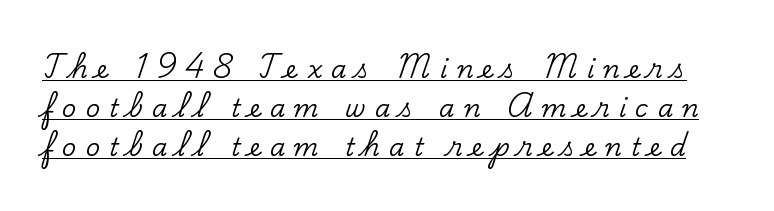
Q: Is the text italic (slanted)? A: Yes.
Q: Is the text underlined? A: Yes.
Q: Is the spacing between letters normal or unusually wide? A: Unusually wide.
Q: Is the spacing between lines tight, normal or loose? A: Normal.
